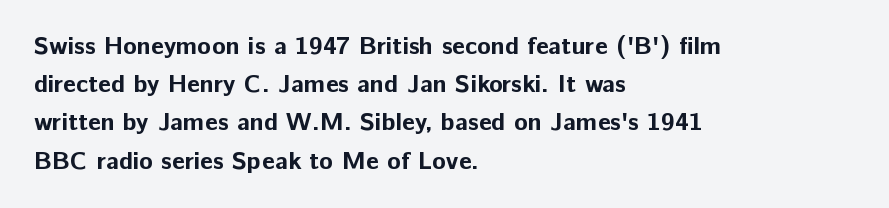
The image shows 25 px bold type, upright; set left-aligned, normal line spacing (1.53x), normal letter spacing, not underlined.
